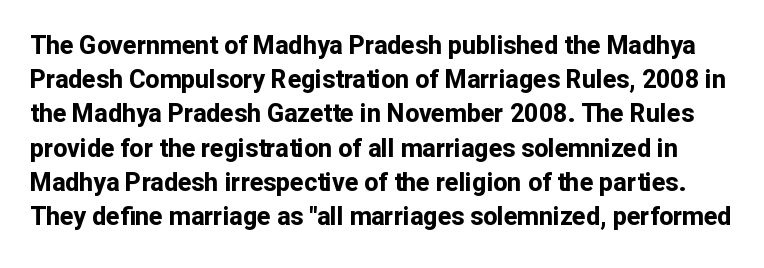
Typographic density is high because the face is bold. The gap between lines stays unmarked. Summary of vertical rhythm: regular, with standard interline spacing. Short note: letters normally spaced.
